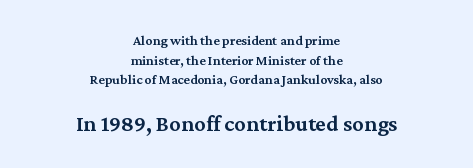
The image shows 23 px text type, upright; set centered, normal line spacing (1.41x), normal letter spacing, not underlined; the second (bottom) block is 1.64x larger.
